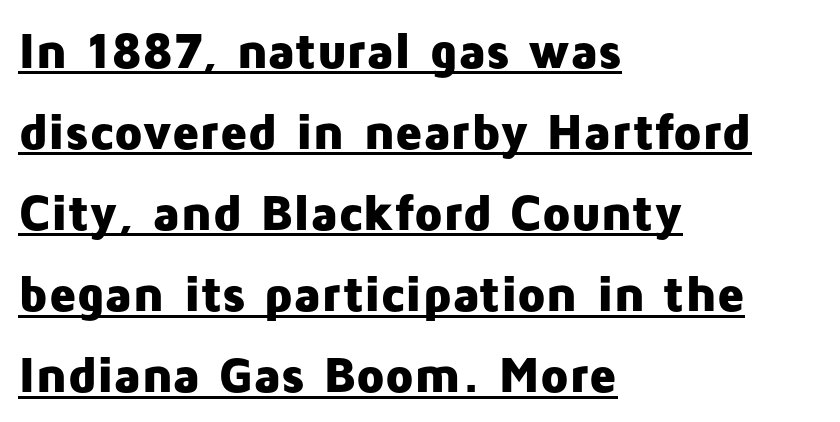
Does the lettering tilt? It doesn't — this is upright. Left-aligned paragraph, ragged on the right. Honestly, the underline is the first thing you notice here. This sample uses plain, unmodified letter spacing. A normal amount of white space separates one row of letters from the next. You'd pick this weight for a headline — it's a proper bold.
